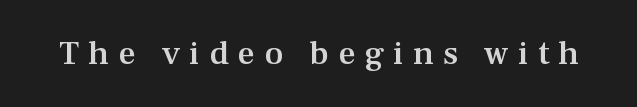
{"serif": "yes", "italic": "no", "bold": "semi", "weight": "semibold", "width": "normal", "stroke_contrast": "medium", "x_height": "medium", "monospaced": "no", "underline": "no", "letter_spacing": "wide", "letter_spacing_em": 0.27, "glyph_px": 34}
